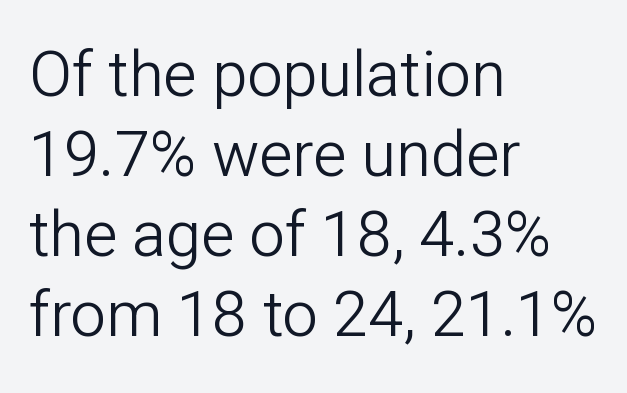
{"serif": "no", "italic": "no", "bold": "no", "weight": "light", "width": "normal", "stroke_contrast": "low", "x_height": "medium", "monospaced": "no", "underline": "no", "align": "left", "line_spacing": "normal", "line_spacing_ratio": 1.27, "letter_spacing": "normal", "letter_spacing_em": 0.0, "glyph_px": 63}
